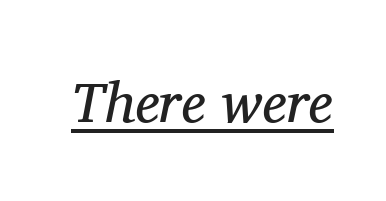
The image shows 57 px regular-weight serif type, italic (leaning right); set normal letter spacing, underlined; medium stroke contrast and a medium x-height.
